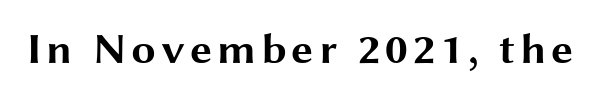
The rendering uses natural spacing where letterforms have individual widths. Characters remain perfectly vertical along every line. Serif or sans? Sans — the stroke terminals are bare. These lines carry a lot of weight — the face is fully bold. A bare baseline throughout the passage.
